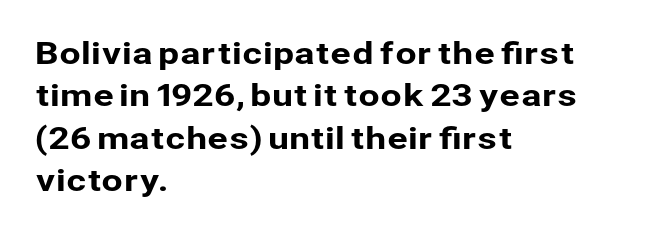
Q: Is the text italic (slanted)? A: No, it is upright.
Q: Is the typeface a serif or a sans-serif typeface? A: Sans-serif.
Q: Is the text underlined? A: No.
Q: How is the paragraph aligned? A: Left-aligned.
Q: Is the spacing between letters normal or unusually wide? A: Normal.
Q: Is the spacing between lines tight, normal or loose? A: Normal.
Q: Width (condensed, normal, or wide)? A: Normal.
Q: Stroke contrast? A: Low.
Q: x-height? A: Medium.
Q: Monospaced? A: No.
